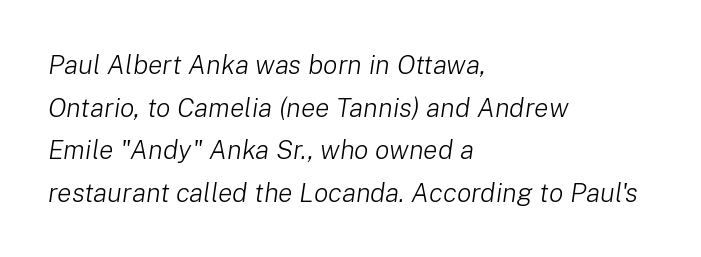
The image shows 27 px text type, italic (leaning right); set left-aligned, normal line spacing (1.58x), normal letter spacing, not underlined.
